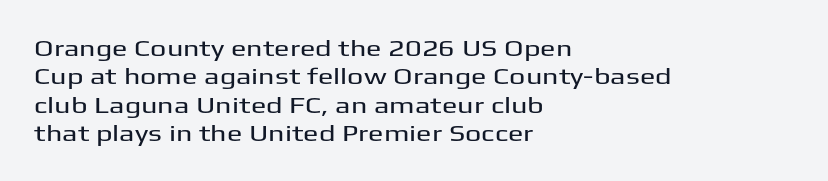
Q: Is the text italic (slanted)? A: No, it is upright.
Q: Is the text underlined? A: No.
Q: How is the paragraph aligned? A: Left-aligned.
Q: Is the spacing between letters normal or unusually wide? A: Normal.
